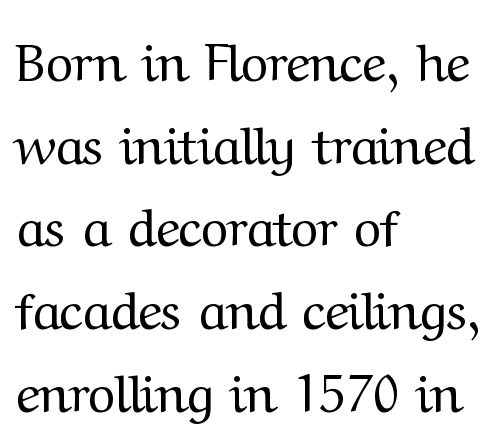
The space directly below the letters is spotless. The rendering uses natural spacing where letterforms have individual widths. The designer went with a serif here, giving each stem small feet. The strokes are not fattened; the text isn't bold. A student would call this left alignment; a typographer would say flush left, rag right.
